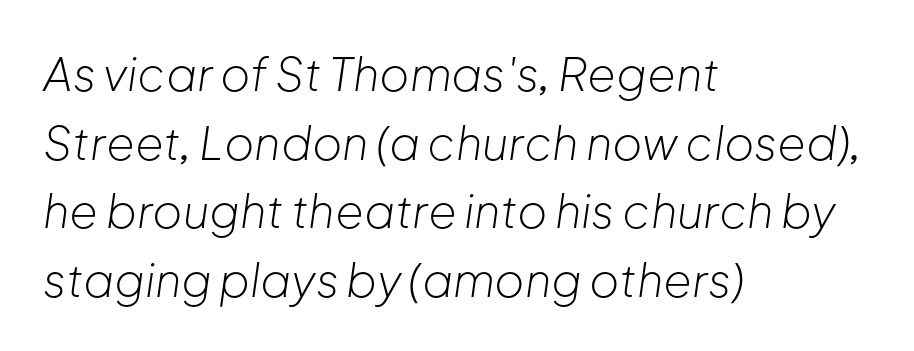
Q: Is the text bold? A: No.
Q: Is the text italic (slanted)? A: Yes, it leans right by about 8 degrees.
Q: Is the text underlined? A: No.
Q: How is the paragraph aligned? A: Left-aligned.
Q: Is the spacing between letters normal or unusually wide? A: Normal.
Q: Is the spacing between lines tight, normal or loose? A: Normal.
Q: Width (condensed, normal, or wide)? A: Normal.
Q: Stroke contrast? A: Low.
Q: x-height? A: Medium.
Q: Monospaced? A: No.
